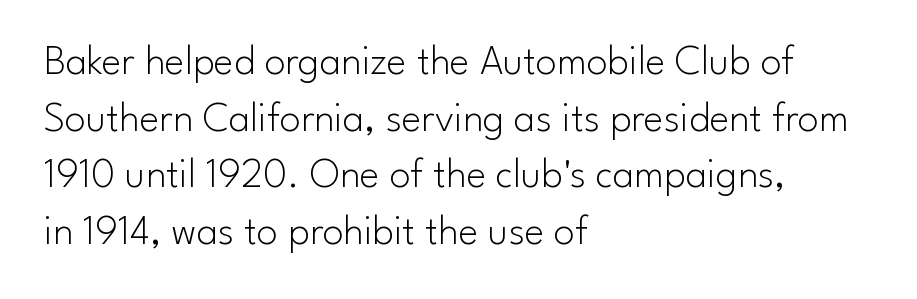
Q: Is the text bold? A: No.
Q: Is the text italic (slanted)? A: No, it is upright.
Q: Is the typeface a serif or a sans-serif typeface? A: Sans-serif.
Q: Is the text underlined? A: No.
Q: How is the paragraph aligned? A: Left-aligned.
Q: Is the spacing between letters normal or unusually wide? A: Normal.
Q: Is the spacing between lines tight, normal or loose? A: Normal.
Q: Width (condensed, normal, or wide)? A: Normal.
Q: Stroke contrast? A: Low.
Q: x-height? A: Small.
Q: Monospaced? A: No.
